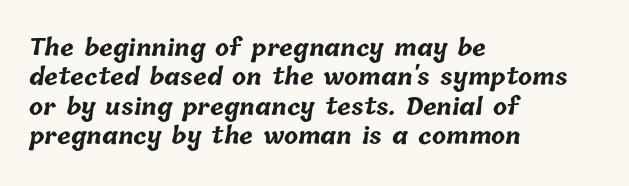
Q: Is the text bold? A: Yes.
Q: Is the text underlined? A: No.
Q: How is the paragraph aligned? A: Left-aligned.
Q: Is the spacing between letters normal or unusually wide? A: Normal.
Q: Is the spacing between lines tight, normal or loose? A: Normal.
